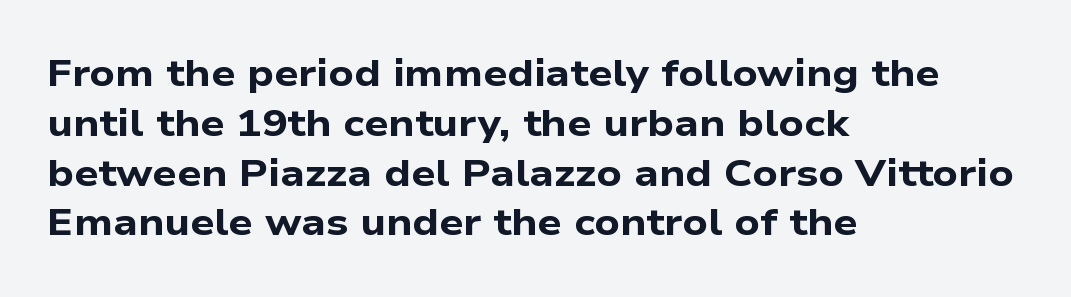
The image shows 38 px bold, wide sans-serif type; set left-aligned, normal line spacing (1.31x), normal letter spacing, not underlined; low stroke contrast and a medium x-height.
